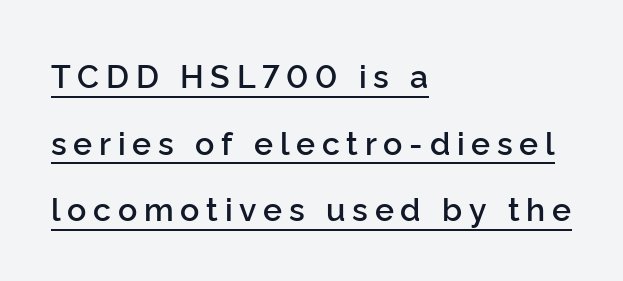
The image shows 32 px semibold sans-serif type, upright; set left-aligned, loose line spacing (2.08x), unusually wide letter spacing (+0.21 em), underlined; low stroke contrast and a medium x-height.
